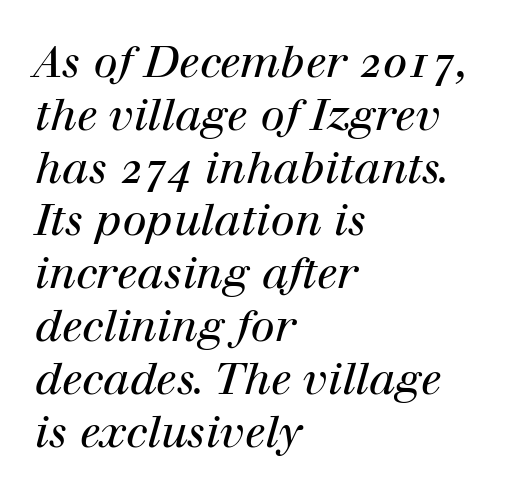
The image shows 44 px regular-weight serif type, italic (leaning right); set left-aligned, line spacing 1.2x, normal letter spacing, not underlined; high stroke contrast and a medium x-height.
